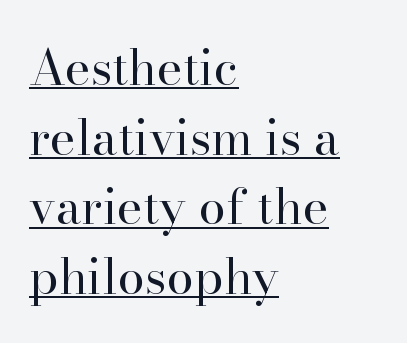
Q: Is the text bold? A: No.
Q: Is the text italic (slanted)? A: No, it is upright.
Q: Is the typeface a serif or a sans-serif typeface? A: Serif.
Q: Is the text underlined? A: Yes.
Q: How is the paragraph aligned? A: Left-aligned.
Q: Is the spacing between letters normal or unusually wide? A: Normal.
Q: Is the spacing between lines tight, normal or loose? A: Normal.
Q: Width (condensed, normal, or wide)? A: Normal.
Q: Stroke contrast? A: High.
Q: x-height? A: Small.
Q: Monospaced? A: No.
